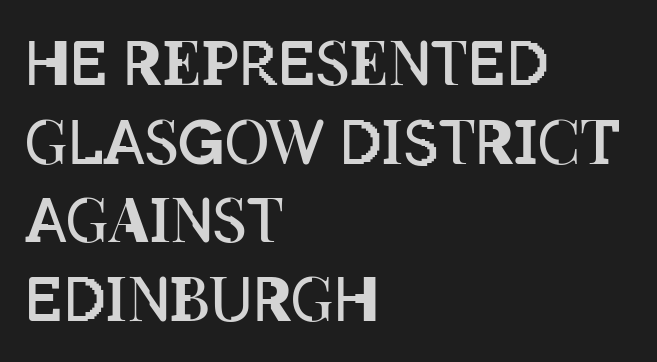
{"italic": "no", "bold": "no", "weight": "regular", "width": "condensed", "stroke_contrast": "low", "x_height": "large", "monospaced": "no", "underline": "no", "align": "left", "line_spacing": "normal", "line_spacing_ratio": 1.29, "letter_spacing": "normal", "letter_spacing_em": 0.0, "glyph_px": 61}
